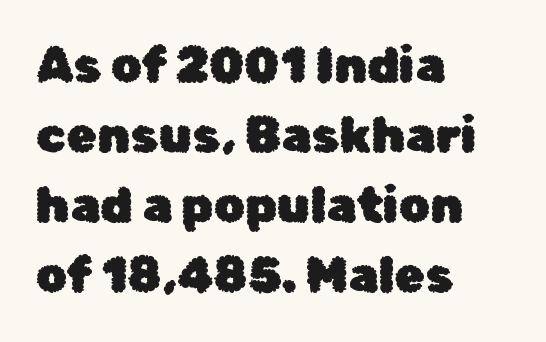
A typesetter would call this leading conventional body-copy spacing. The font's upright variant was chosen for this text. The letters advance in unequal steps, a hallmark of proportional type. Is the block centered? No — it sits flush against the left margin. No extra tracking has been applied to these lines. The gap between lines stays unmarked.
